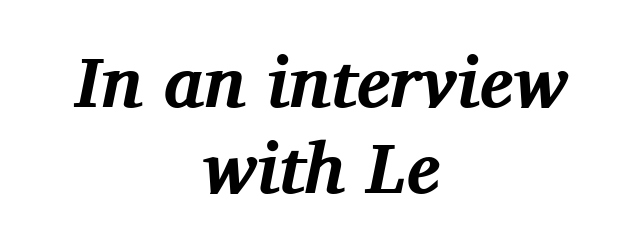
Lines of text with bare space underneath. Font category for this specimen: serif. The face used here is proportionally spaced, like ordinary book or web type. This sample uses an oblique cut, with every glyph tilted off the vertical. Does the copy run flush right? No — it is centered line by line.
